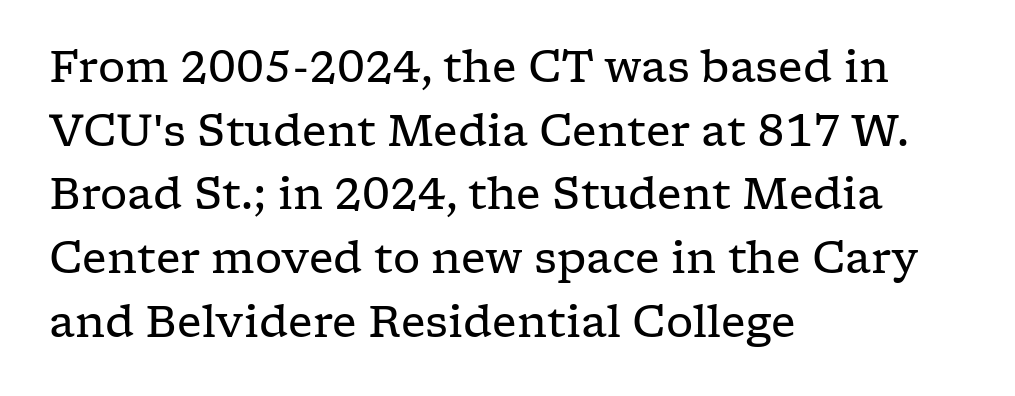
The image shows 43 px regular-weight, wide serif type, upright; set left-aligned, normal line spacing (1.48x), normal letter spacing, not underlined; low stroke contrast and a medium x-height.
